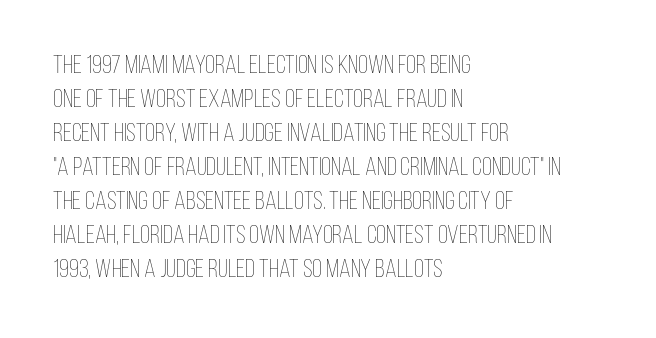
The image shows 26 px text type, upright; set left-aligned, normal line spacing (1.31x), normal letter spacing, not underlined.
